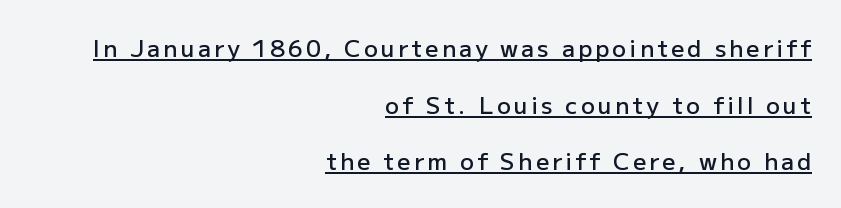
Q: Is the text bold? A: Semi-bold.
Q: Is the text italic (slanted)? A: No, it is upright.
Q: Is the text underlined? A: Yes.
Q: How is the paragraph aligned? A: Right-aligned.
Q: Is the spacing between lines tight, normal or loose? A: Loose.
